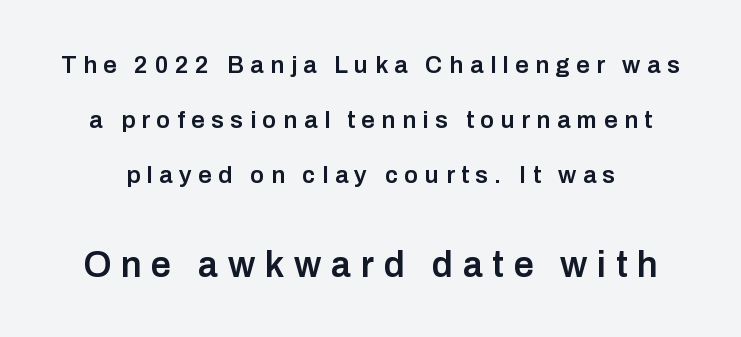
When letters stand straight like this, we call the style roman or upright. Looks like regular typesetting: each glyph gets only the width it needs. Characters follow at a spacing far wider than the type designer built in. In terms of leading, this rendering errs on the spacious side.
